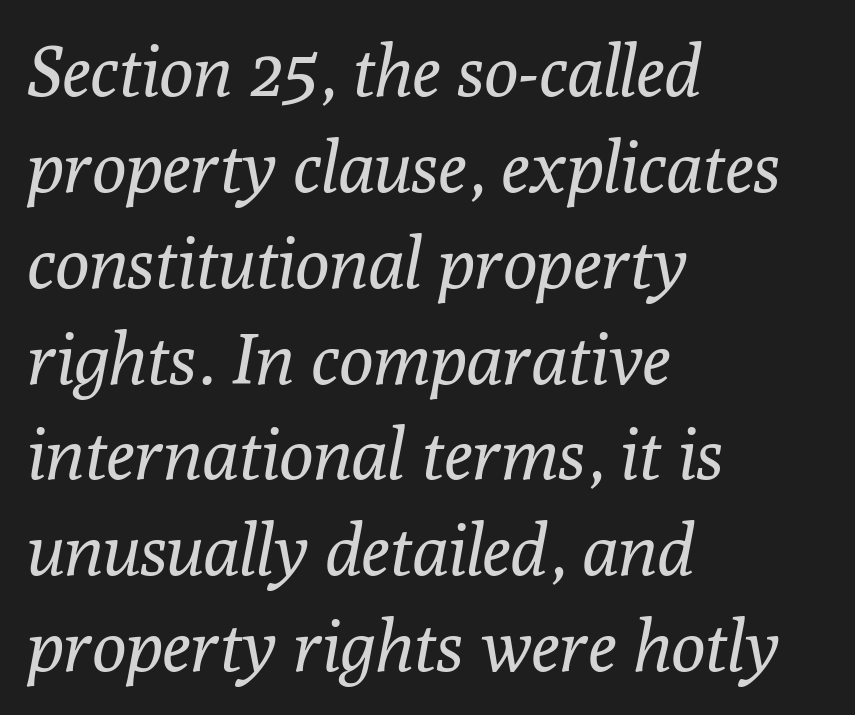
Spacing between characters is what you'd get straight out of the box. The typeface chosen for these lines features serifs. The letters advance in unequal steps, a hallmark of proportional type. Tall strokes in this sample are angled rather than plumb.
